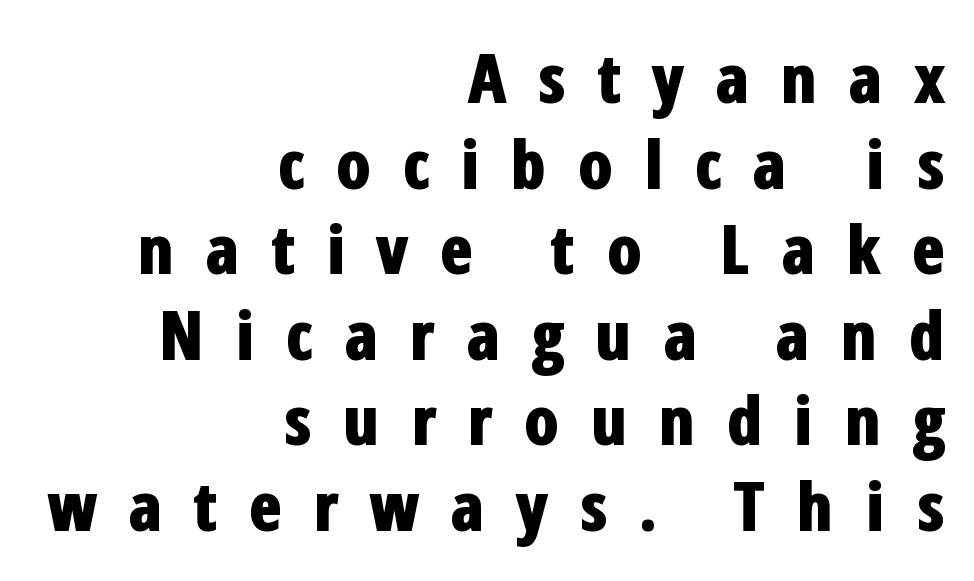
Alignment: flush right. The rendering shows plain stroke endings on the letterforms — a sans-serif design. The sample has been set heavy, in full bold. Ascenders rise straight up at ninety degrees. You could not count columns in this text — the font is proportionally spaced.
